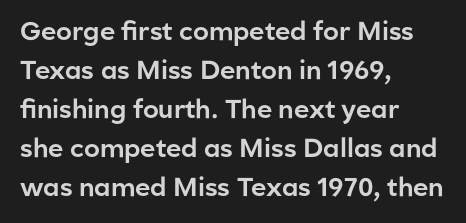
The image shows 26 px text type, upright; set left-aligned, normal line spacing (1.5x), normal letter spacing, not underlined.
